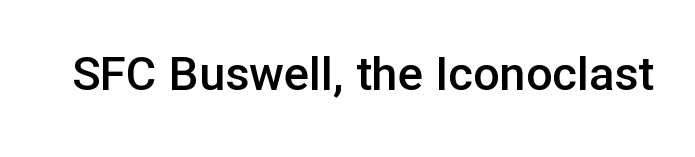
The space beneath each line is pristine and unruled. In terms of weight, the rendering is demibold, just under bold. Words appear dense and cohesive because spacing is normal. Serif or sans? Sans — the stroke terminals are bare. Character widths vary here, with narrow letters taking less room than wide ones.
